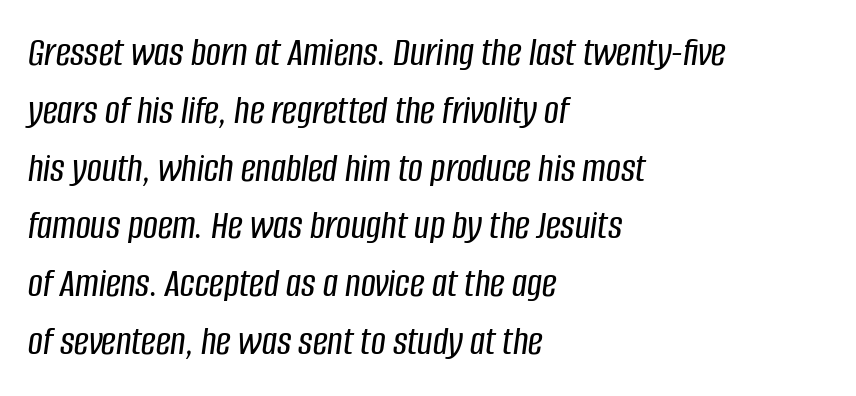
The image shows 41 px condensed type, italic (leaning right); set left-aligned, normal line spacing (1.41x), normal letter spacing, not underlined; low stroke contrast and a large x-height.
